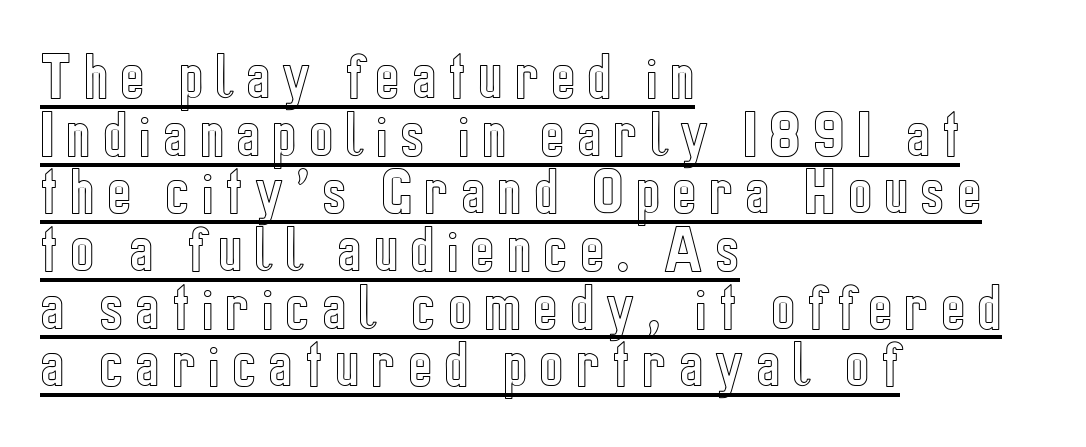
Q: Is the text italic (slanted)? A: No, it is upright.
Q: Is the text underlined? A: Yes.
Q: How is the paragraph aligned? A: Left-aligned.
Q: Is the spacing between letters normal or unusually wide? A: Unusually wide.
Q: Is the spacing between lines tight, normal or loose? A: Tight.
Q: Width (condensed, normal, or wide)? A: Condensed.
Q: x-height? A: Medium.
Q: Monospaced? A: No.
